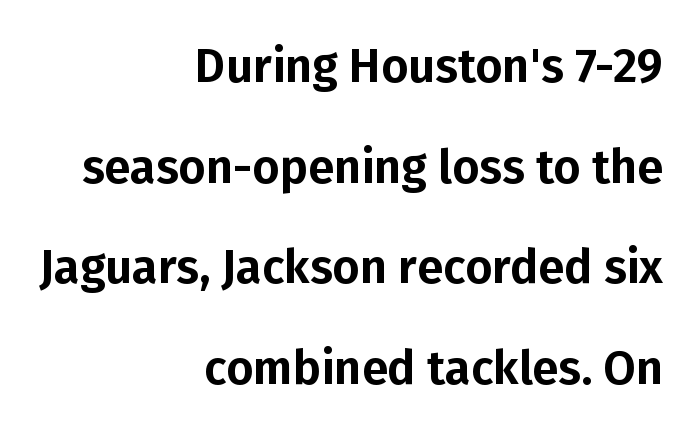
Short and long lines alike share a common ending point at right. Looks like regular typesetting: each glyph gets only the width it needs. These lines keep a tight, regular rhythm from letter to letter. Compared with typical paragraphs, the rows here are farther apart.
